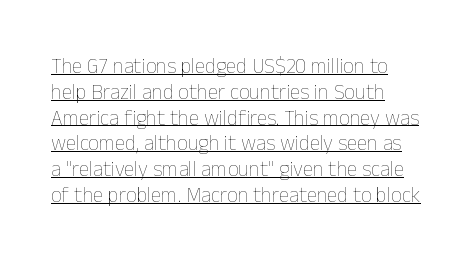
Q: Is the text bold? A: No.
Q: Is the text italic (slanted)? A: No, it is upright.
Q: Is the text underlined? A: Yes.
Q: How is the paragraph aligned? A: Left-aligned.
Q: Is the spacing between letters normal or unusually wide? A: Normal.
